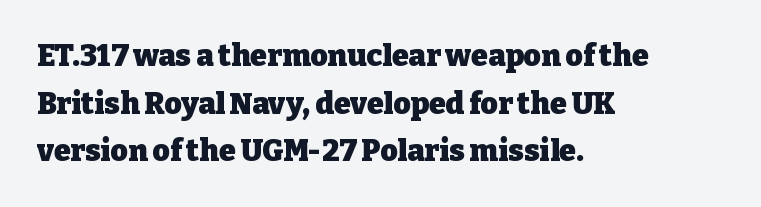
Words float on clear page, feet unadorned. Caption: bold face, heavy strokes. Does the lettering tilt? It doesn't — this is upright. Unlike a clean sans, this face finishes its strokes with serifs.
